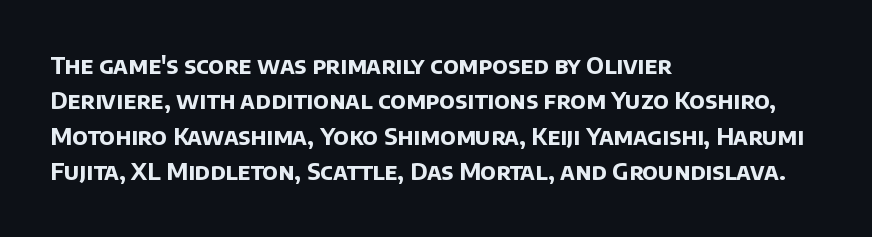
{"bold": "yes", "underline": "no", "align": "left", "line_spacing": "normal", "line_spacing_ratio": 1.54, "letter_spacing": "normal", "letter_spacing_em": 0.0, "glyph_px": 23}
